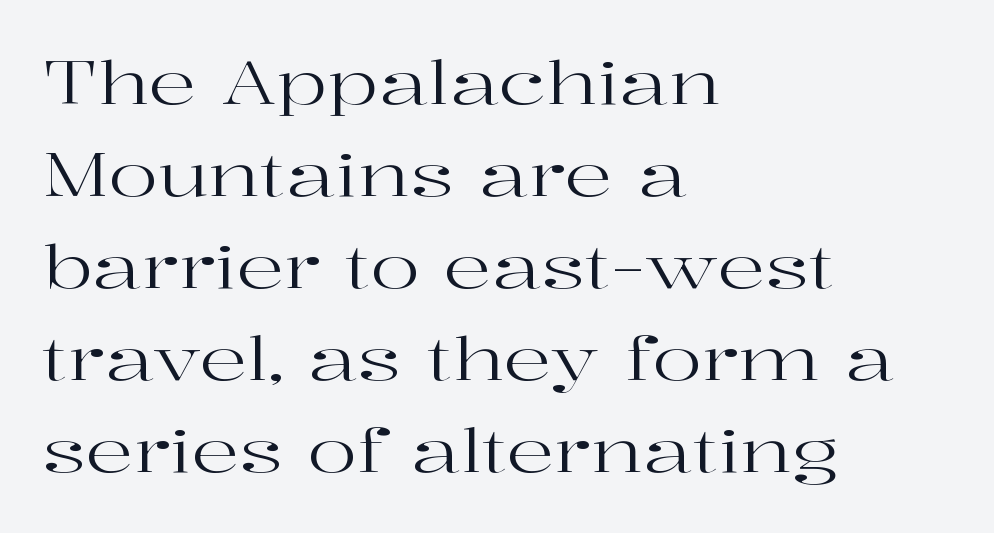
{"serif": "yes", "italic": "no", "bold": "no", "weight": "regular", "width": "wide", "stroke_contrast": "high", "x_height": "medium", "monospaced": "no", "underline": "no", "align": "left", "line_spacing": "normal", "line_spacing_ratio": 1.56, "letter_spacing": "normal", "letter_spacing_em": 0.0, "glyph_px": 59}
